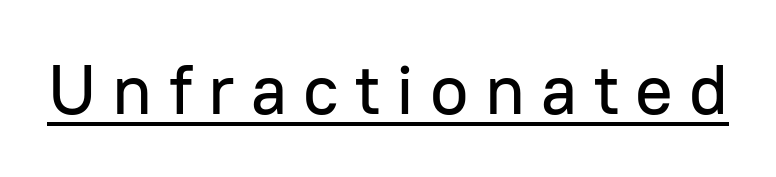
Q: Is the text italic (slanted)? A: No, it is upright.
Q: Is the typeface a serif or a sans-serif typeface? A: Sans-serif.
Q: Is the text underlined? A: Yes.
Q: Is the spacing between letters normal or unusually wide? A: Unusually wide.
Q: Width (condensed, normal, or wide)? A: Normal.
Q: Stroke contrast? A: Low.
Q: x-height? A: Medium.
Q: Monospaced? A: No.
